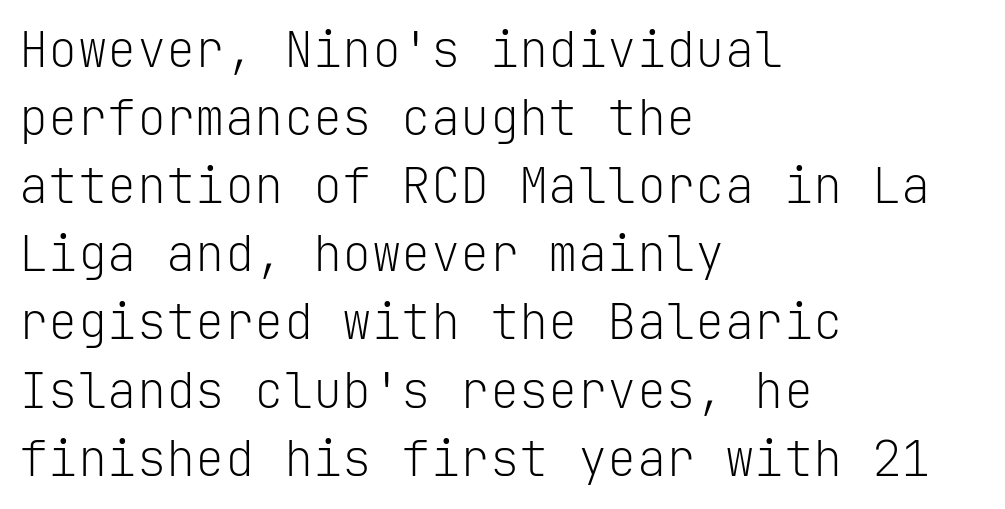
Q: Is the text bold? A: No.
Q: Is the text italic (slanted)? A: No, it is upright.
Q: Is the typeface a serif or a sans-serif typeface? A: Sans-serif.
Q: Is the text underlined? A: No.
Q: How is the paragraph aligned? A: Left-aligned.
Q: Is the spacing between letters normal or unusually wide? A: Normal.
Q: Is the spacing between lines tight, normal or loose? A: Normal.
Q: Width (condensed, normal, or wide)? A: Normal.
Q: Stroke contrast? A: Low.
Q: x-height? A: Medium.
Q: Monospaced? A: Yes.
